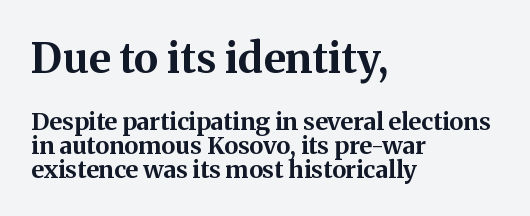
Q: Is the text bold? A: Yes.
Q: Is the text italic (slanted)? A: No, it is upright.
Q: Is the typeface a serif or a sans-serif typeface? A: Serif.
Q: Is the text underlined? A: No.
Q: How is the paragraph aligned? A: Left-aligned.
Q: Is the spacing between letters normal or unusually wide? A: Normal.
Q: Is the spacing between lines tight, normal or loose? A: Tight.
Q: Which block of text is set in a larger size, the first (top) or the second (bottom)? A: The first (top) one.
Q: Width (condensed, normal, or wide)? A: Normal.
Q: Stroke contrast? A: Medium.
Q: x-height? A: Medium.
Q: Monospaced? A: No.
